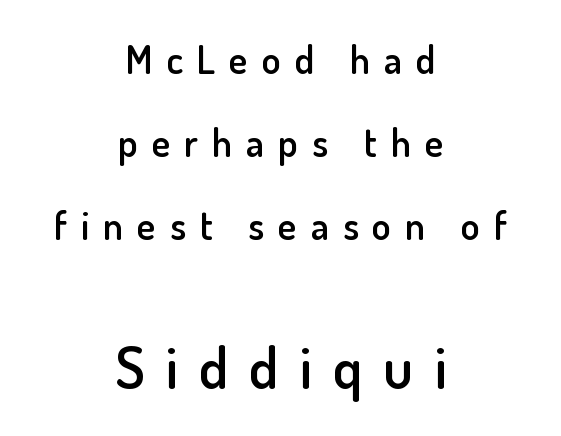
{"serif": "no", "italic": "no", "bold": "semi", "weight": "semibold", "width": "normal", "stroke_contrast": "low", "x_height": "small", "monospaced": "no", "underline": "no", "align": "center", "line_spacing": "loose", "line_spacing_ratio": 2.13, "letter_spacing": "wide", "letter_spacing_em": 0.36, "larger_block": "second", "size_ratio": 1.49, "glyph_px": 58}
